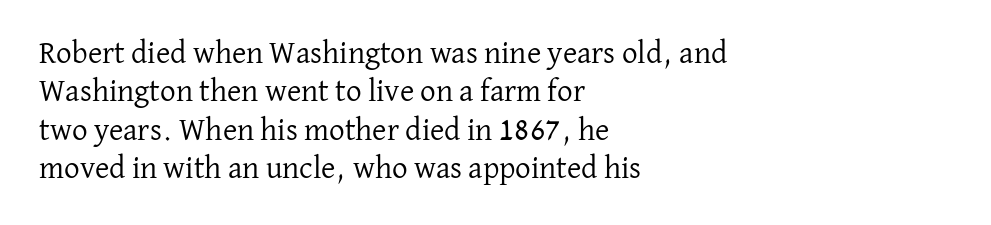
The image shows 31 px regular-weight serif type, upright; set left-aligned, line spacing 1.24x, normal letter spacing, not underlined; low stroke contrast and a medium x-height.
